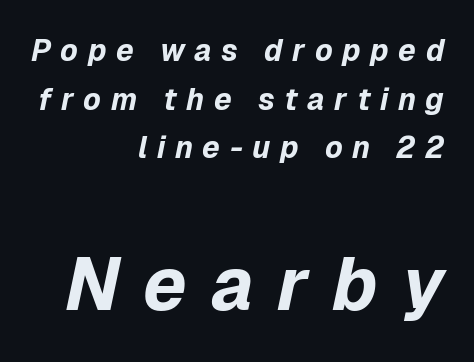
{"italic": "yes", "lean": "right", "slant_degrees": 12, "bold": "yes", "weight": "bold", "width": "normal", "stroke_contrast": "low", "x_height": "medium", "monospaced": "no", "underline": "no", "align": "right", "line_spacing": "normal", "line_spacing_ratio": 1.62, "letter_spacing": "wide", "letter_spacing_em": 0.32, "larger_block": "second", "size_ratio": 2.47, "glyph_px": 74}
